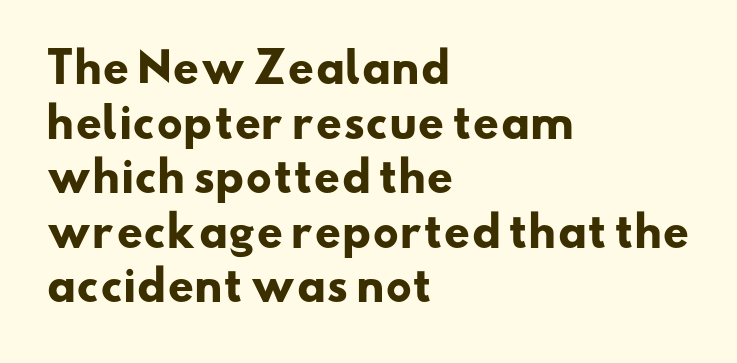
In CSS terms this would be text-align: left. The string is rendered with underlining switched off. Compared with typical body copy, the letter spacing here is the same. Whoever set this chose a conventional vertical rhythm. Do the characters align in a grid? No, the font is proportional. What kind of face is this? One without serifs — a sans.
